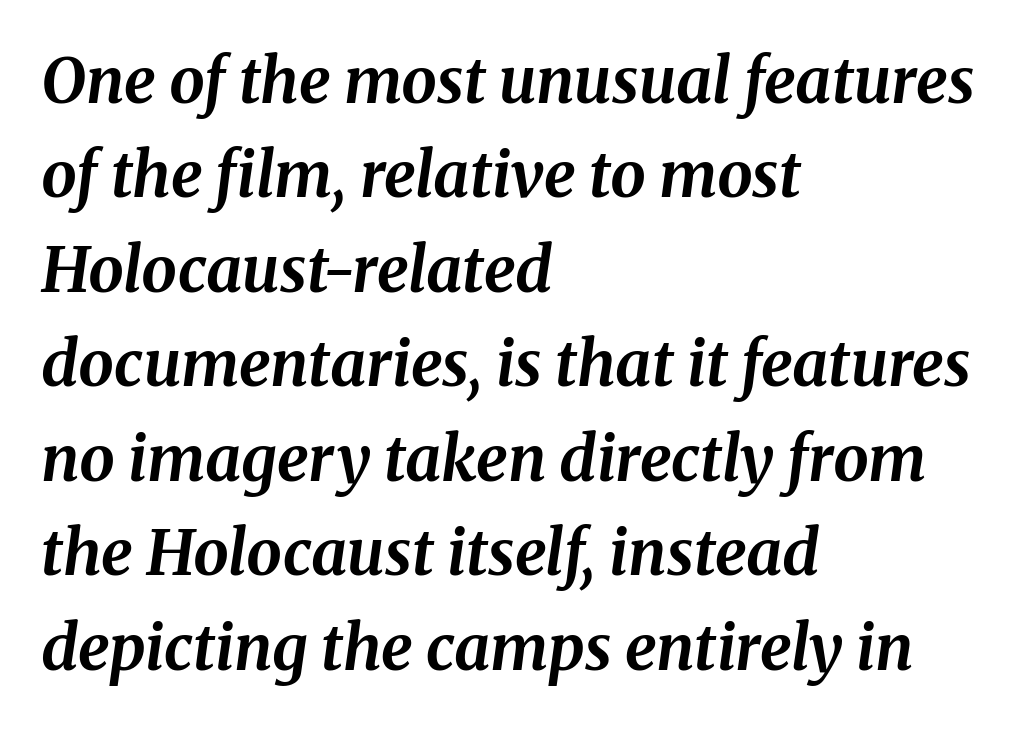
{"italic": "yes", "lean": "right", "slant_degrees": 8, "bold": "yes", "weight": "bold", "width": "normal", "stroke_contrast": "medium", "x_height": "medium", "monospaced": "no", "underline": "no", "align": "left", "line_spacing": "normal", "line_spacing_ratio": 1.5, "letter_spacing": "normal", "letter_spacing_em": 0.0, "glyph_px": 63}
